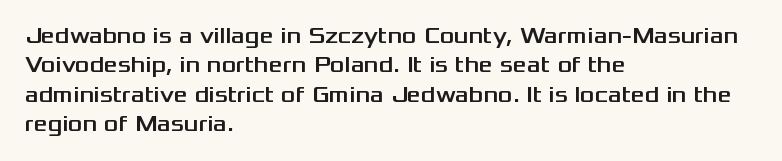
Glyph-to-glyph distance matches everyday printed text. If you drew a ruler down the left edge, every line would touch it. The letters stand upright; this is a roman face. No word sits above an underline. The line-height multiplier appears to be the usual default.
